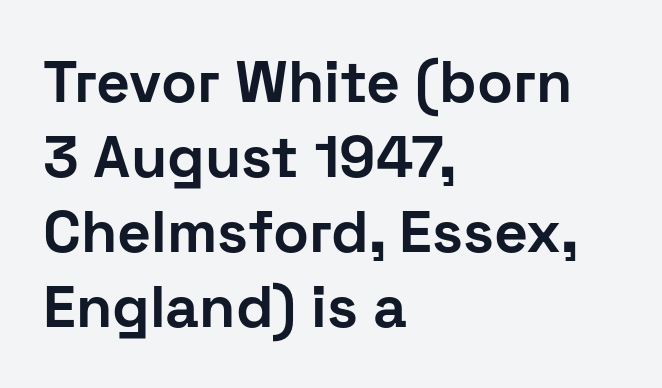
{"serif": "no", "italic": "no", "bold": "yes", "weight": "bold", "width": "normal", "stroke_contrast": "low", "x_height": "medium", "monospaced": "no", "underline": "no", "align": "left", "line_spacing": "normal", "line_spacing_ratio": 1.27, "letter_spacing": "normal", "letter_spacing_em": 0.0, "glyph_px": 59}
